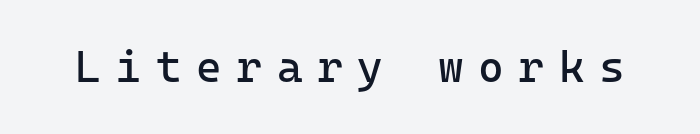
Q: Is the text bold? A: No.
Q: Is the text italic (slanted)? A: No, it is upright.
Q: Is the typeface a serif or a sans-serif typeface? A: Sans-serif.
Q: Is the text underlined? A: No.
Q: Is the spacing between letters normal or unusually wide? A: Unusually wide.
Q: Width (condensed, normal, or wide)? A: Normal.
Q: Stroke contrast? A: Low.
Q: x-height? A: Medium.
Q: Monospaced? A: Yes.
